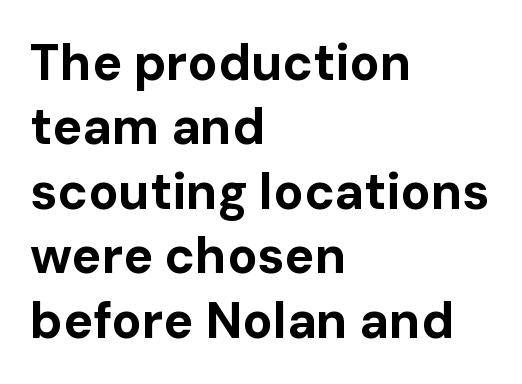
The image shows 50 px bold sans-serif type, upright; set left-aligned, normal line spacing (1.29x), normal letter spacing, not underlined; low stroke contrast and a medium x-height.
